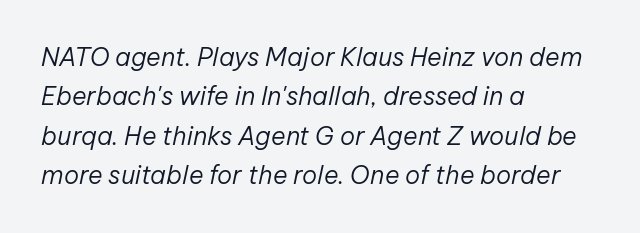
Any mark beneath the type? The region is blank. Line beginnings align vertically; line endings do not. The face used here is rendered with its standard letterfit. The face used here has a pronounced slope to its letters. Summary of weight: not heavy and not bold. The rows are spaced the way most documents space them.
